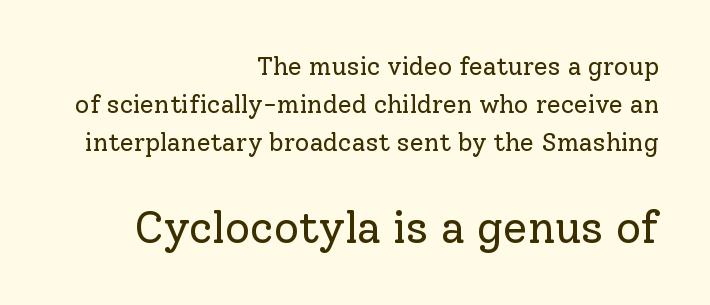
The image shows 44 px regular-weight serif type, upright; set right-aligned, normal line spacing (1.53x), normal letter spacing, not underlined; the second (bottom) block is 1.76x larger; low stroke contrast and a medium x-height.
